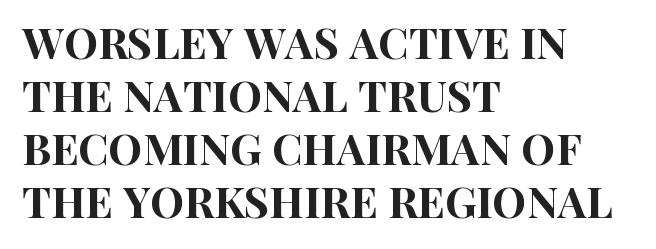
A clean baseline with only descenders dipping below it. This rendering leaves character spacing at its baseline value. Caption: multi-line text, flush left, ragged right. Notice how the stems are strictly vertical — no italics here.
